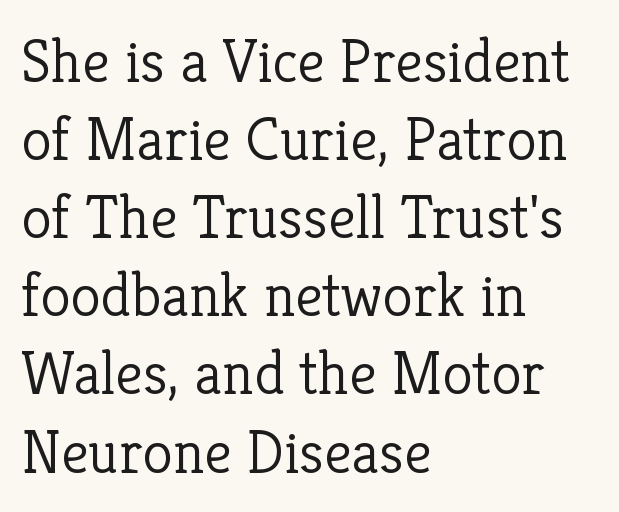
The image shows 62 px light serif type, upright; set left-aligned, normal line spacing (1.26x), normal letter spacing, not underlined; low stroke contrast and a medium x-height.
